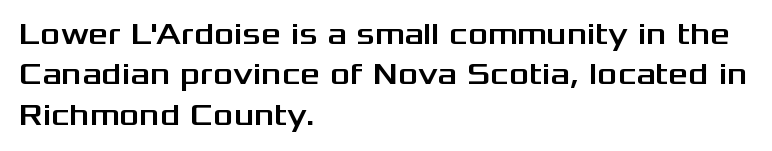
The image shows 31 px wide sans-serif type, upright; set left-aligned, normal line spacing (1.3x), normal letter spacing, not underlined; medium stroke contrast and a medium x-height.
